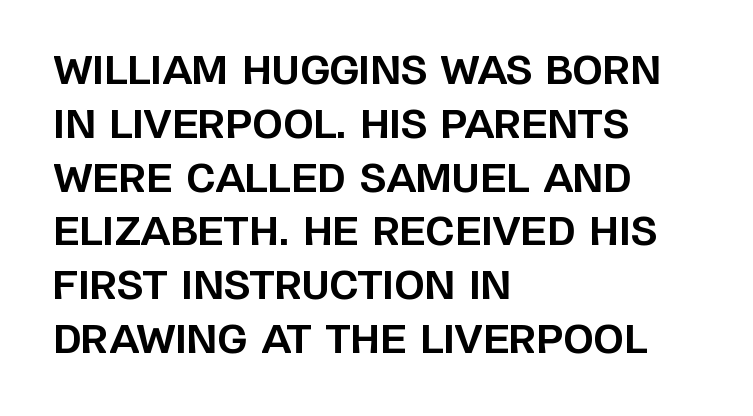
The image shows 39 px bold sans-serif type, upright; set left-aligned, normal line spacing (1.38x), normal letter spacing, not underlined; low stroke contrast and a large x-height.
